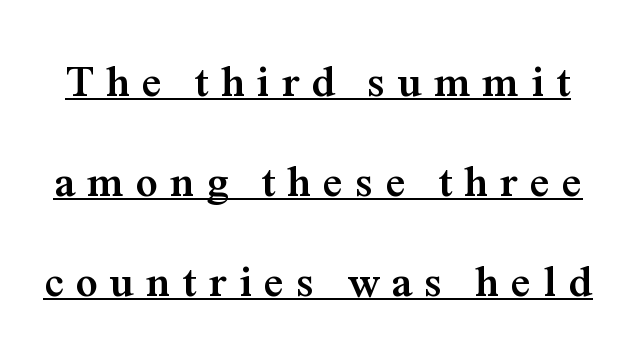
{"serif": "yes", "italic": "no", "bold": "yes", "weight": "semibold", "width": "normal", "stroke_contrast": "medium", "x_height": "medium", "monospaced": "no", "underline": "yes", "line_spacing": "loose", "line_spacing_ratio": 2.27, "letter_spacing": "wide", "letter_spacing_em": 0.28, "glyph_px": 44}
